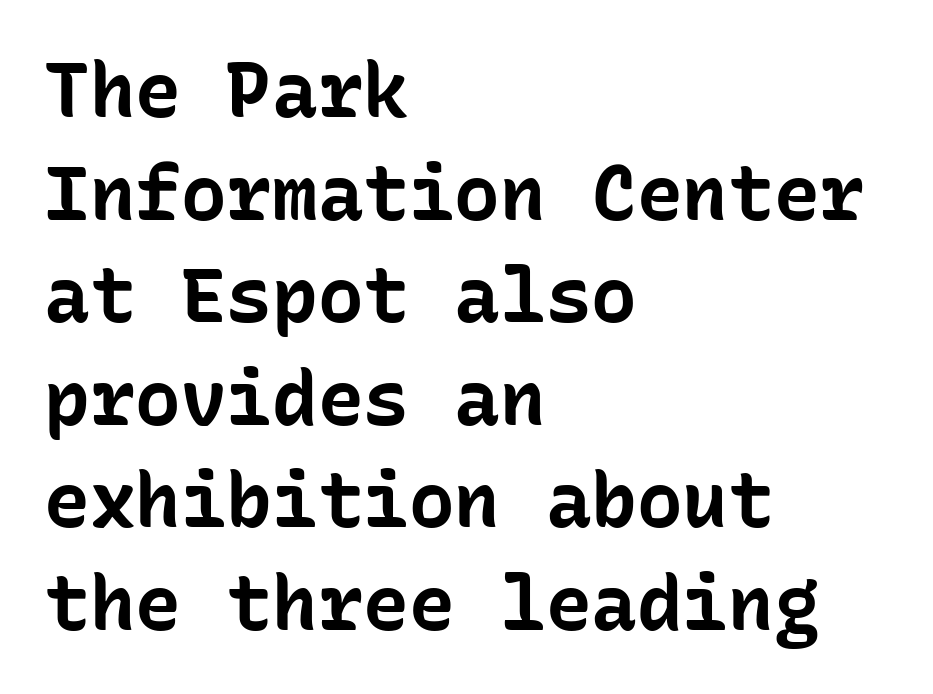
The image shows 76 px bold sans-serif type, upright, monospaced; set left-aligned, normal line spacing (1.35x), normal letter spacing, not underlined; low stroke contrast and a medium x-height.
